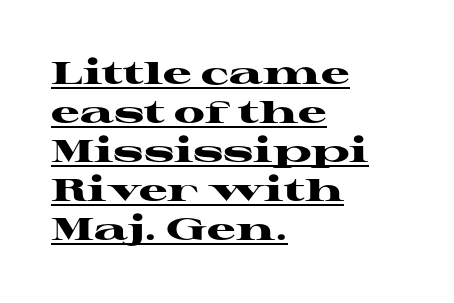
Letterform terminals end in serifs throughout the passage. Looks like someone drew a line under every word here. Line starts are locked; line ends wander. Heft: maximum for text — a bold.
